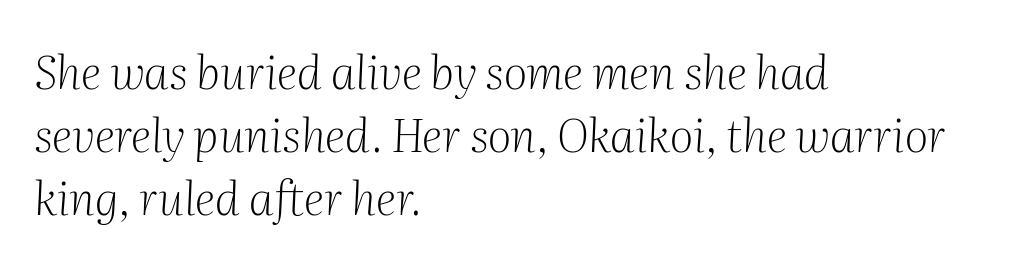
The image shows 46 px light serif type, italic (leaning right); set left-aligned, normal line spacing (1.37x), normal letter spacing, not underlined; medium stroke contrast and a medium x-height.
